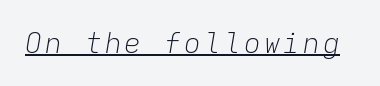
Q: Is the text bold? A: No.
Q: Is the text italic (slanted)? A: Yes, it leans right by about 9 degrees.
Q: Is the text underlined? A: Yes.
Q: Width (condensed, normal, or wide)? A: Normal.
Q: Stroke contrast? A: Low.
Q: x-height? A: Medium.
Q: Monospaced? A: Yes.
